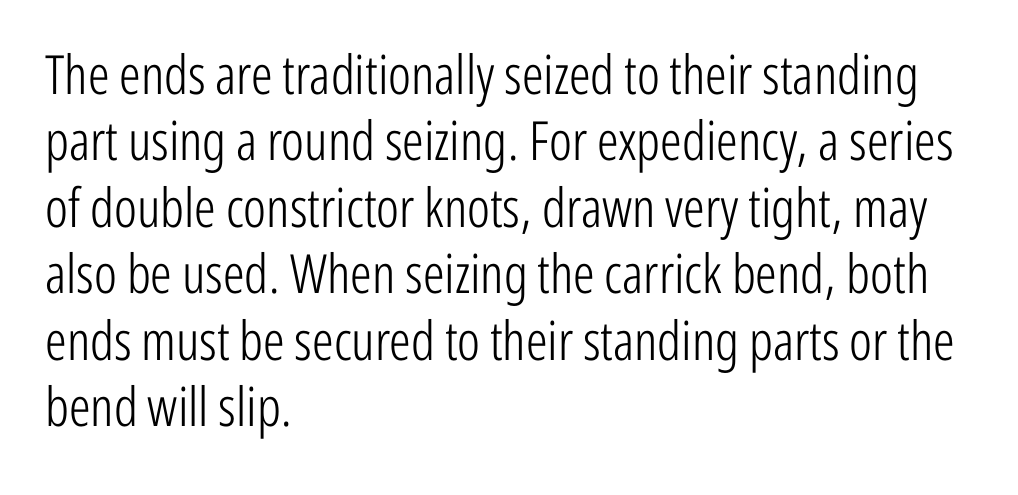
The image shows 54 px light, condensed sans-serif type, upright; set left-aligned, line spacing 1.23x, normal letter spacing, not underlined; low stroke contrast and a medium x-height.
